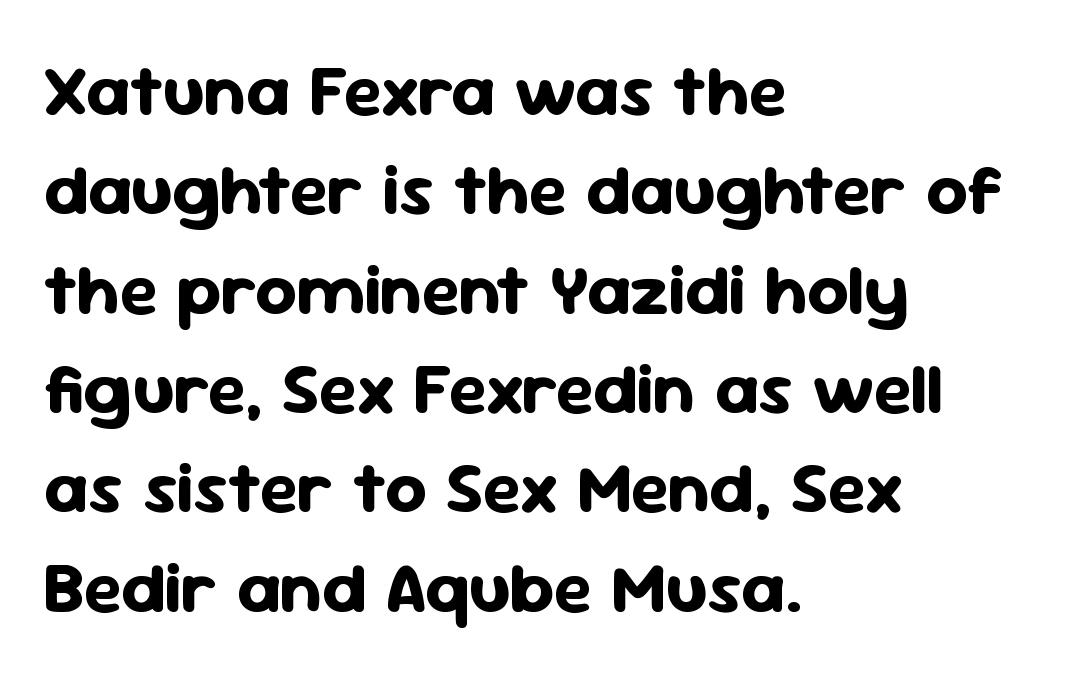
The image shows 72 px bold sans-serif type, upright; set left-aligned, normal line spacing (1.38x), normal letter spacing, not underlined; low stroke contrast and a medium x-height.
